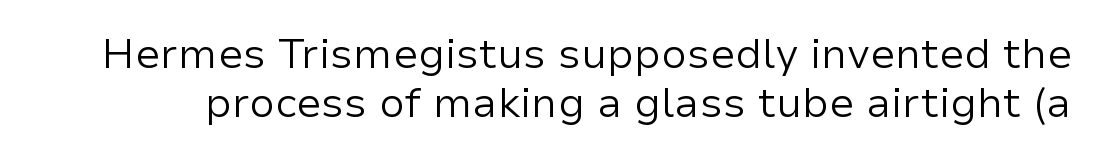
Q: Is the text bold? A: No.
Q: Is the text italic (slanted)? A: No, it is upright.
Q: Is the typeface a serif or a sans-serif typeface? A: Sans-serif.
Q: Is the text underlined? A: No.
Q: Is the spacing between letters normal or unusually wide? A: Normal.
Q: Width (condensed, normal, or wide)? A: Normal.
Q: Stroke contrast? A: Low.
Q: x-height? A: Medium.
Q: Monospaced? A: No.
